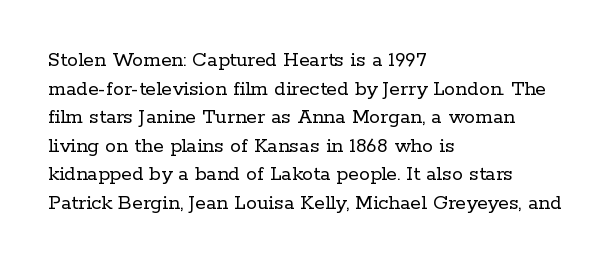
Check the space under the baseline: it is left empty. Characters follow at the spacing the type designer built in. These glyphs show unthickened strokes, regular width or finer. This is the regular roman posture of the typeface. A typesetter would call this leading conventional body-copy spacing. The compositor pushed each line to the left boundary.
